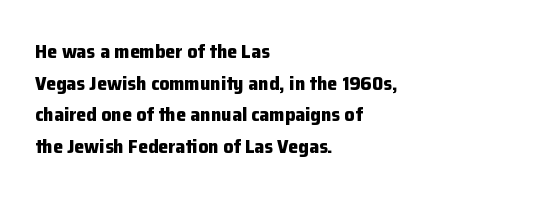
Q: Is the text bold? A: Yes.
Q: Is the text italic (slanted)? A: No, it is upright.
Q: Is the text underlined? A: No.
Q: How is the paragraph aligned? A: Left-aligned.
Q: Is the spacing between letters normal or unusually wide? A: Normal.
Q: Is the spacing between lines tight, normal or loose? A: Normal.
